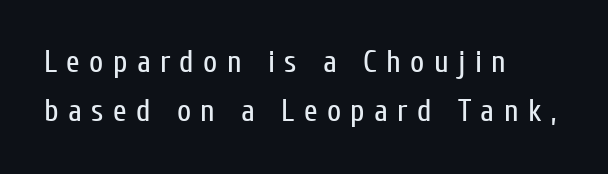
{"serif": "no", "italic": "no", "bold": "no", "weight": "regular", "width": "condensed", "stroke_contrast": "low", "x_height": "medium", "monospaced": "no", "underline": "no", "align": "left", "line_spacing": "normal", "line_spacing_ratio": 1.58, "letter_spacing": "wide", "letter_spacing_em": 0.3, "glyph_px": 31}
